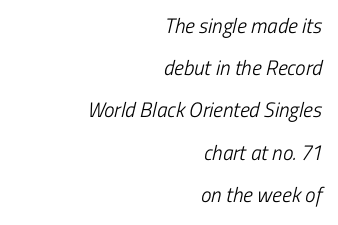
The image shows 21 px text type; set right-aligned, loose line spacing (2.01x), normal letter spacing, not underlined.
